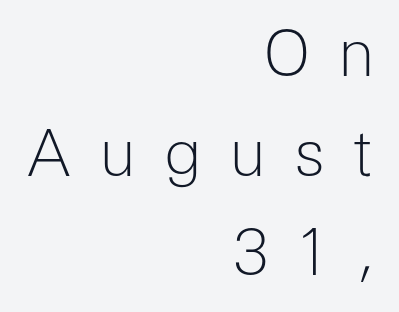
The image shows 63 px light sans-serif type, upright; set right-aligned, normal line spacing (1.58x), unusually wide letter spacing (+0.43 em), not underlined; low stroke contrast and a medium x-height.
